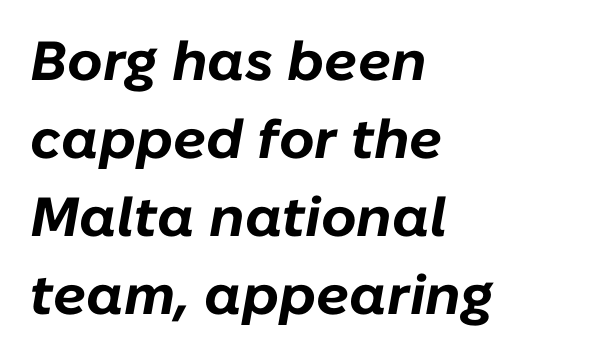
{"italic": "yes", "lean": "right", "slant_degrees": 10, "bold": "yes", "weight": "bold", "width": "normal", "stroke_contrast": "low", "x_height": "medium", "monospaced": "no", "underline": "no", "align": "left", "line_spacing": "normal", "line_spacing_ratio": 1.42, "letter_spacing": "normal", "letter_spacing_em": 0.0, "glyph_px": 55}
